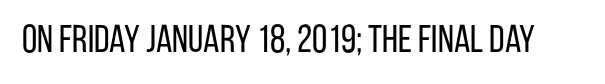
The image shows 39 px regular-weight, condensed sans-serif type, upright; set normal letter spacing, not underlined; low stroke contrast and a large x-height.
